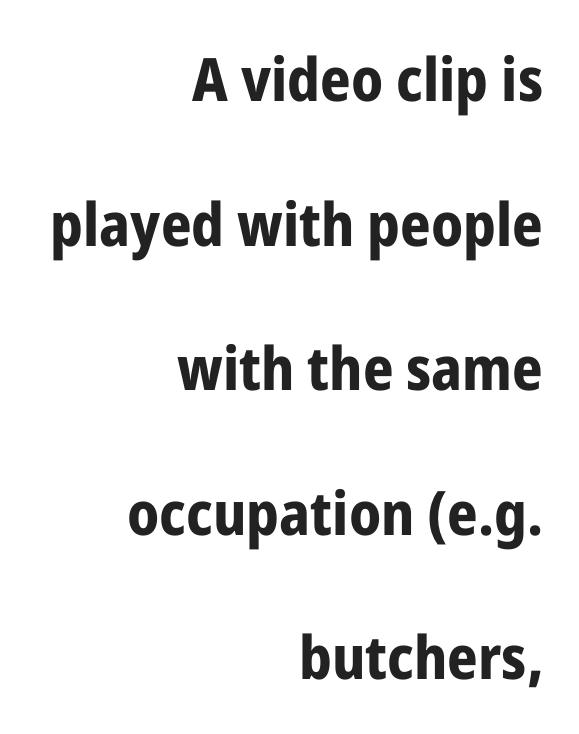
Q: Is the text bold? A: Yes.
Q: Is the text italic (slanted)? A: No, it is upright.
Q: Is the typeface a serif or a sans-serif typeface? A: Sans-serif.
Q: Is the text underlined? A: No.
Q: How is the paragraph aligned? A: Right-aligned.
Q: Is the spacing between letters normal or unusually wide? A: Normal.
Q: Is the spacing between lines tight, normal or loose? A: Loose.
Q: Width (condensed, normal, or wide)? A: Condensed.
Q: Stroke contrast? A: Low.
Q: x-height? A: Medium.
Q: Monospaced? A: No.
